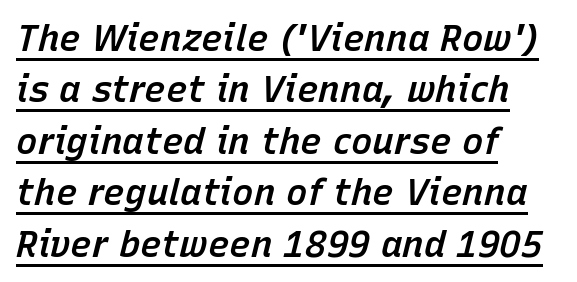
Does the copy run flush right? No — it runs flush left. Caption: standard tracking, unaltered. When letters slant like this, we call the style italic. A semibold gives these letters moderate extra thickness, short of bold.
